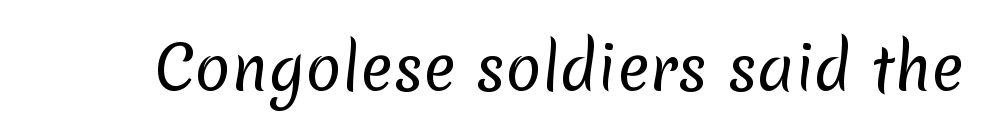
Q: Is the text bold? A: No.
Q: Is the typeface a serif or a sans-serif typeface? A: Sans-serif.
Q: Is the text underlined? A: No.
Q: Is the spacing between letters normal or unusually wide? A: Normal.
Q: Width (condensed, normal, or wide)? A: Normal.
Q: Stroke contrast? A: Low.
Q: x-height? A: Medium.
Q: Monospaced? A: No.
